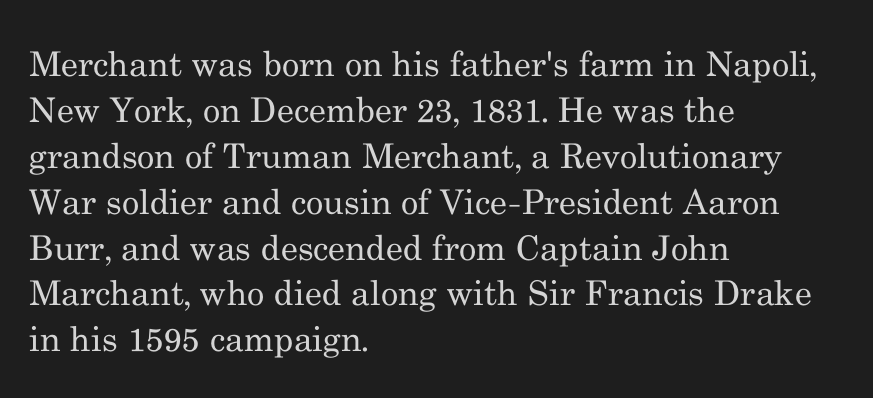
The image shows 34 px regular-weight serif type, upright; set left-aligned, normal line spacing (1.35x), normal letter spacing, not underlined; medium stroke contrast and a small x-height.
